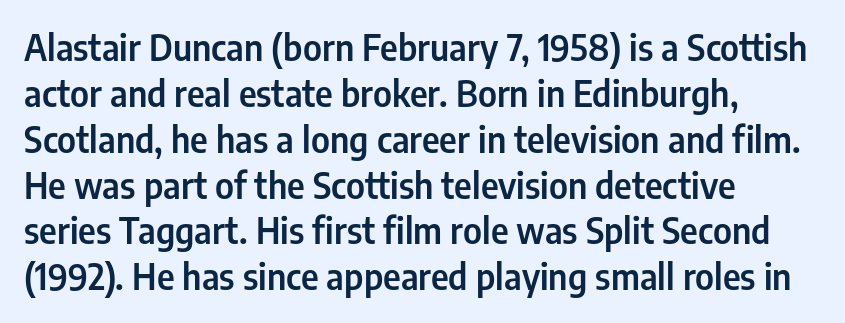
{"serif": "no", "italic": "no", "width": "condensed", "stroke_contrast": "low", "x_height": "medium", "monospaced": "no", "underline": "no", "align": "left", "line_spacing": "normal", "line_spacing_ratio": 1.31, "letter_spacing": "normal", "letter_spacing_em": 0.0, "glyph_px": 35}
